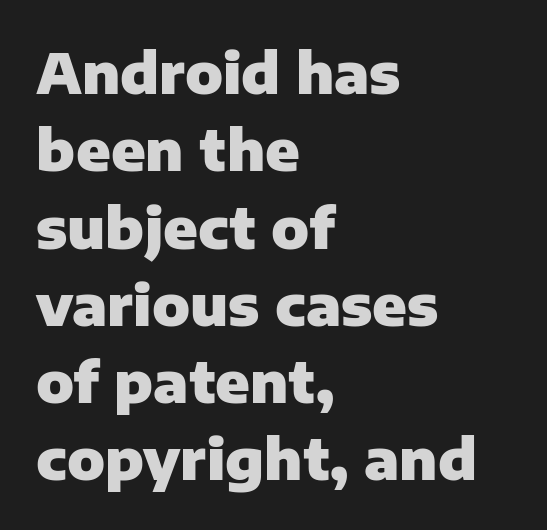
Q: Is the text bold? A: Yes.
Q: Is the text italic (slanted)? A: No, it is upright.
Q: Is the typeface a serif or a sans-serif typeface? A: Sans-serif.
Q: Is the text underlined? A: No.
Q: How is the paragraph aligned? A: Left-aligned.
Q: Is the spacing between letters normal or unusually wide? A: Normal.
Q: Is the spacing between lines tight, normal or loose? A: Normal.
Q: Width (condensed, normal, or wide)? A: Normal.
Q: Stroke contrast? A: Low.
Q: x-height? A: Medium.
Q: Monospaced? A: No.
